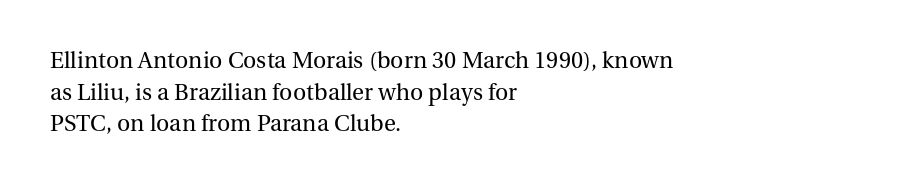
{"italic": "no", "bold": "no", "underline": "no", "align": "left", "line_spacing": "normal", "line_spacing_ratio": 1.37, "letter_spacing": "normal", "letter_spacing_em": 0.0, "glyph_px": 23}
